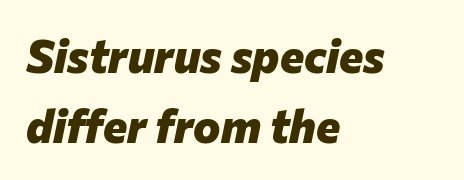
{"italic": "yes", "lean": "right", "slant_degrees": 12, "bold": "yes", "weight": "heavy", "width": "normal", "stroke_contrast": "low", "x_height": "medium", "monospaced": "no", "underline": "no", "align": "left", "line_spacing": "normal", "line_spacing_ratio": 1.53, "letter_spacing": "normal", "letter_spacing_em": 0.0, "glyph_px": 46}
